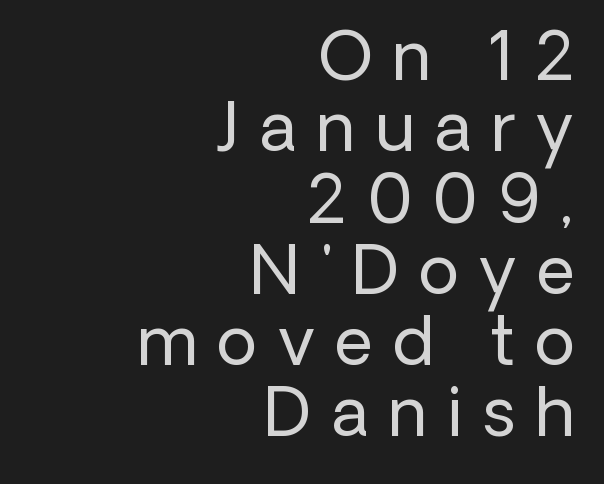
{"serif": "no", "italic": "no", "bold": "no", "weight": "regular", "width": "normal", "stroke_contrast": "low", "x_height": "medium", "monospaced": "no", "underline": "no", "align": "right", "line_spacing": "tight", "line_spacing_ratio": 1.08, "letter_spacing": "wide", "letter_spacing_em": 0.31, "glyph_px": 66}
